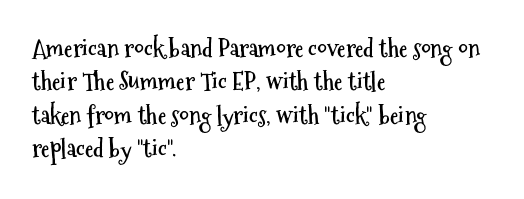
The image shows 24 px bold type, upright; set left-aligned, normal line spacing (1.39x), normal letter spacing, not underlined.
